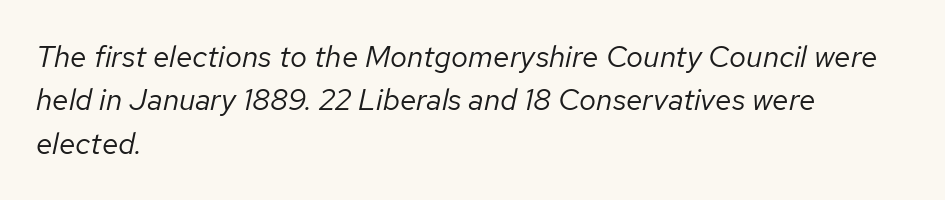
The image shows 30 px regular-weight type, italic (leaning right); set left-aligned, normal line spacing (1.45x), normal letter spacing, not underlined; low stroke contrast and a medium x-height.
